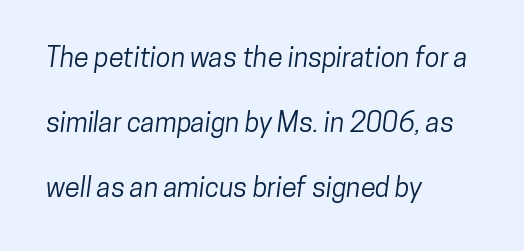
Unmarked baselines from the first word to the last. Does extra space separate the letters? No, they use regular spacing. Leading is clearly above the norm, producing a sparse column. The rendering anchors every line to the left-hand side.
